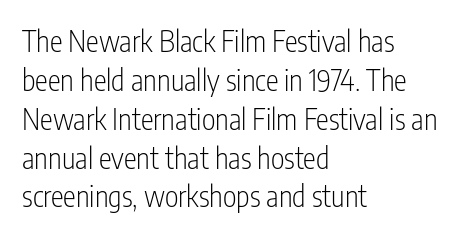
Q: Is the text bold? A: No.
Q: Is the text italic (slanted)? A: No, it is upright.
Q: Is the typeface a serif or a sans-serif typeface? A: Sans-serif.
Q: Is the text underlined? A: No.
Q: How is the paragraph aligned? A: Left-aligned.
Q: Is the spacing between letters normal or unusually wide? A: Normal.
Q: Is the spacing between lines tight, normal or loose? A: Normal.
Q: Width (condensed, normal, or wide)? A: Condensed.
Q: Stroke contrast? A: Low.
Q: x-height? A: Medium.
Q: Monospaced? A: No.
